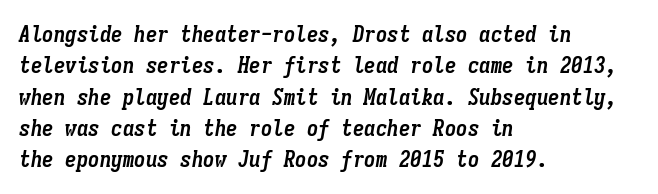
The face used here has a pronounced slope to its letters. The passage shown is emphatically bold. The gap between lines stays unmarked. Inter-character spacing is left at the font's built-in metrics. Honestly, the row spacing looks completely unremarkable.
